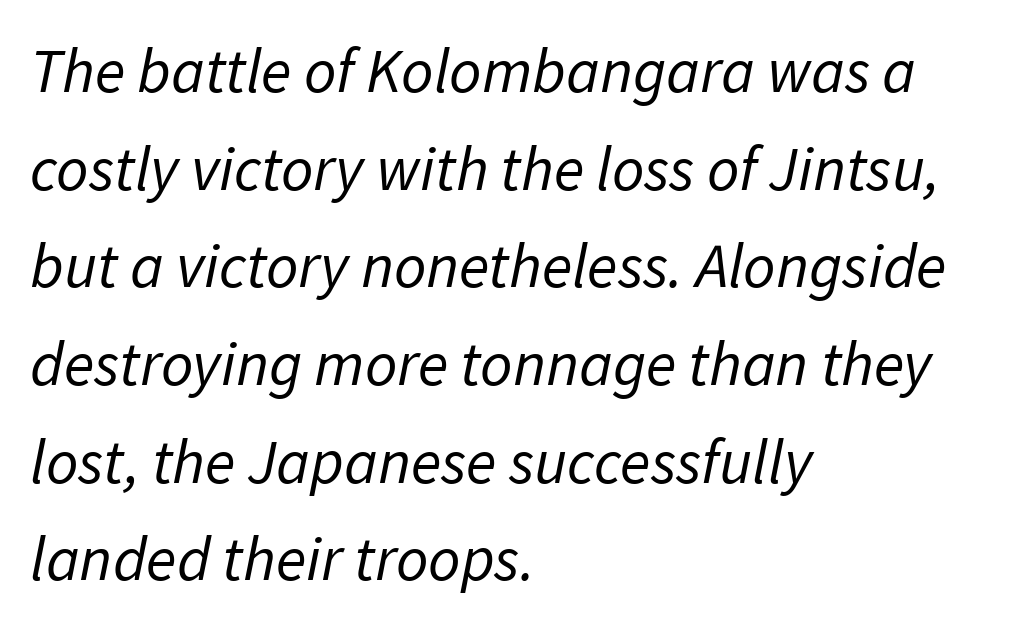
The image shows 63 px regular-weight sans-serif type; set left-aligned, normal line spacing (1.55x), normal letter spacing, not underlined; low stroke contrast and a medium x-height.
